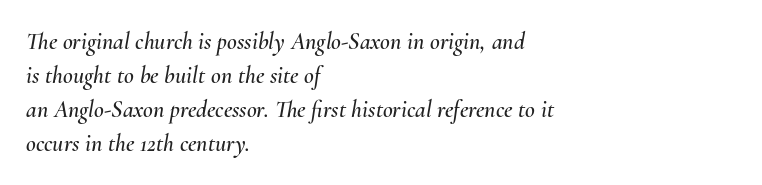
{"italic": "yes", "lean": "right", "slant_degrees": 10, "underline": "no", "align": "left", "line_spacing": "normal", "line_spacing_ratio": 1.42, "letter_spacing": "normal", "letter_spacing_em": 0.0, "glyph_px": 24}
